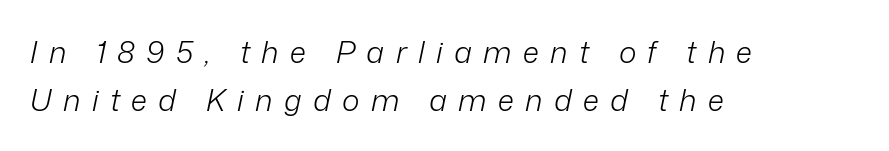
The image shows 30 px light type, italic (leaning right); set left-aligned, normal line spacing (1.6x), unusually wide letter spacing (+0.38 em), not underlined; low stroke contrast and a medium x-height.
